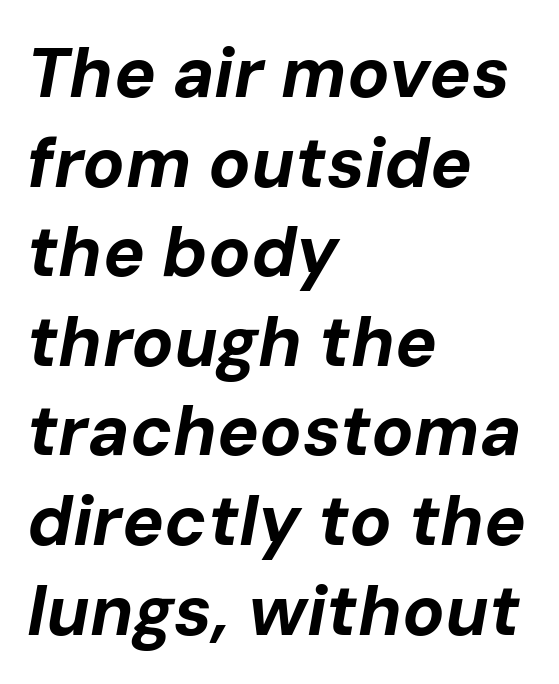
{"italic": "yes", "lean": "right", "slant_degrees": 10, "bold": "yes", "weight": "bold", "width": "normal", "stroke_contrast": "low", "x_height": "medium", "monospaced": "no", "underline": "no", "align": "left", "line_spacing": "normal", "line_spacing_ratio": 1.28, "letter_spacing": "normal", "letter_spacing_em": 0.0, "glyph_px": 70}
